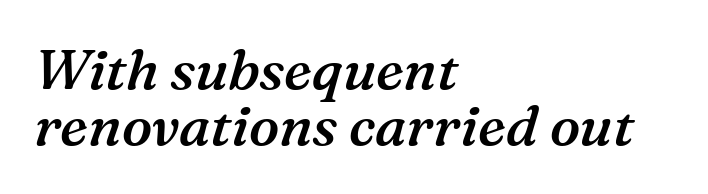
Notice how the stems are inclined rather than vertical — that's the hallmark of italics. Typographically, this falls in the serif category. Compared with a centered layout, this one pins lines to the left instead. How heavy is the stroke? Medium-heavy — a semibold, shy of bold. Short note: letters normally spaced.
